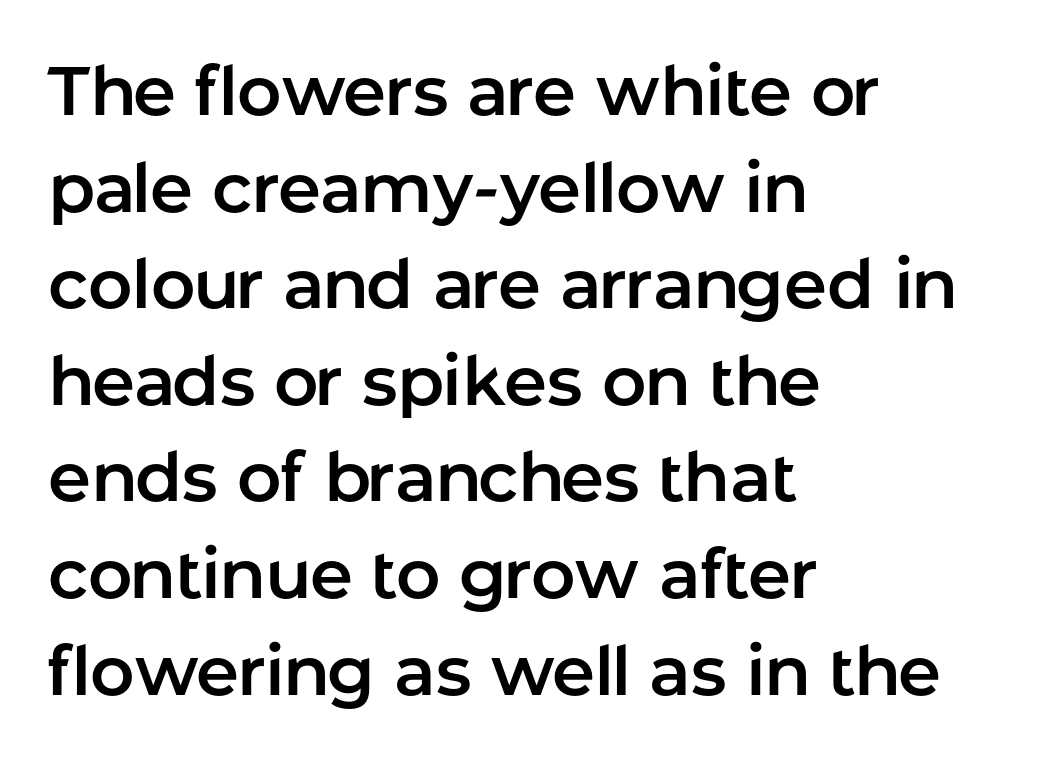
Q: Is the text italic (slanted)? A: No, it is upright.
Q: Is the typeface a serif or a sans-serif typeface? A: Sans-serif.
Q: Is the text underlined? A: No.
Q: How is the paragraph aligned? A: Left-aligned.
Q: Is the spacing between letters normal or unusually wide? A: Normal.
Q: Is the spacing between lines tight, normal or loose? A: Normal.
Q: Width (condensed, normal, or wide)? A: Normal.
Q: Stroke contrast? A: Low.
Q: x-height? A: Medium.
Q: Monospaced? A: No.
